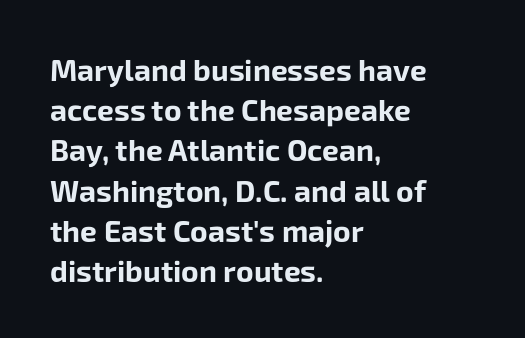
Q: Is the text bold? A: Yes.
Q: Is the text italic (slanted)? A: No, it is upright.
Q: Is the typeface a serif or a sans-serif typeface? A: Sans-serif.
Q: Is the text underlined? A: No.
Q: How is the paragraph aligned? A: Left-aligned.
Q: Is the spacing between letters normal or unusually wide? A: Normal.
Q: Is the spacing between lines tight, normal or loose? A: Normal.
Q: Width (condensed, normal, or wide)? A: Normal.
Q: Stroke contrast? A: Low.
Q: x-height? A: Medium.
Q: Monospaced? A: No.
